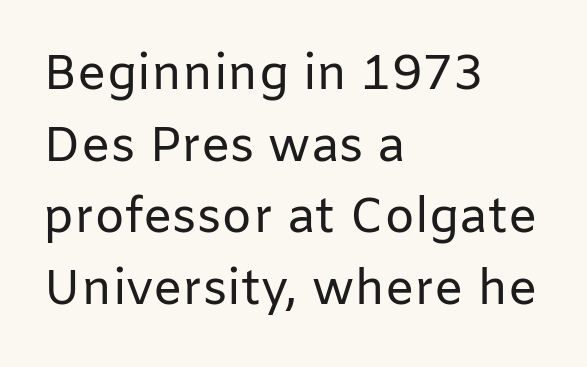
The face used here is proportionally spaced, like ordinary book or web type. If you drew a ruler down the left edge, every line would touch it. The designer went with a sans here, leaving each stem footless. Characters follow at the spacing the type designer built in. The strip under each line holds only bare page.
